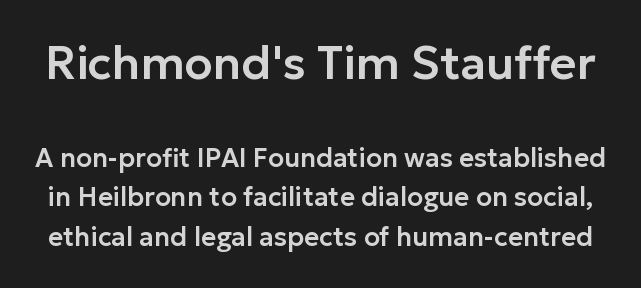
Q: Is the text italic (slanted)? A: No, it is upright.
Q: Is the typeface a serif or a sans-serif typeface? A: Sans-serif.
Q: Is the text underlined? A: No.
Q: Is the spacing between letters normal or unusually wide? A: Normal.
Q: Is the spacing between lines tight, normal or loose? A: Normal.
Q: Which block of text is set in a larger size, the first (top) or the second (bottom)? A: The first (top) one.
Q: Width (condensed, normal, or wide)? A: Normal.
Q: Stroke contrast? A: Low.
Q: x-height? A: Medium.
Q: Monospaced? A: No.
